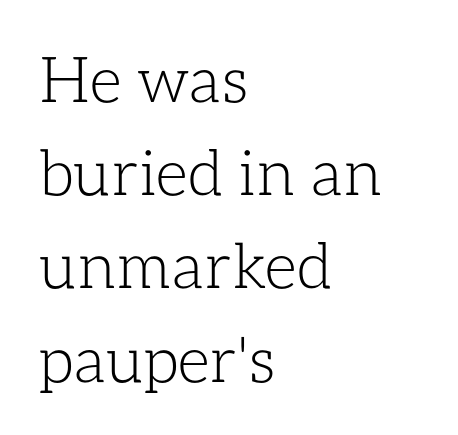
Q: Is the text bold? A: No.
Q: Is the text italic (slanted)? A: No, it is upright.
Q: Is the text underlined? A: No.
Q: How is the paragraph aligned? A: Left-aligned.
Q: Is the spacing between letters normal or unusually wide? A: Normal.
Q: Is the spacing between lines tight, normal or loose? A: Normal.
Q: Width (condensed, normal, or wide)? A: Normal.
Q: Stroke contrast? A: Low.
Q: x-height? A: Medium.
Q: Monospaced? A: No.
